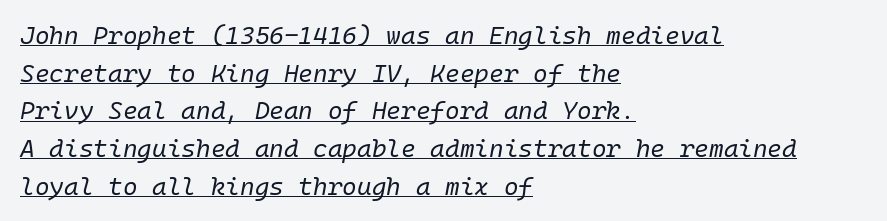
{"italic": "yes", "lean": "right", "slant_degrees": 10, "bold": "no", "underline": "yes", "align": "left", "line_spacing": "normal", "line_spacing_ratio": 1.51, "letter_spacing": "normal", "letter_spacing_em": 0.0, "glyph_px": 25}
